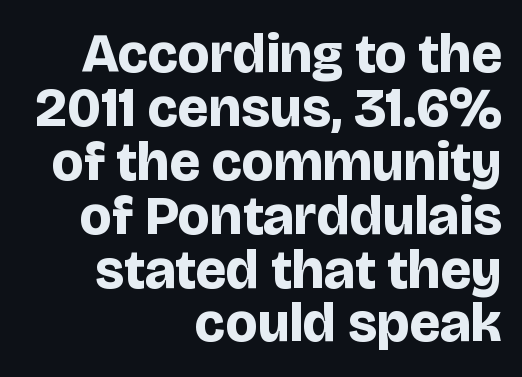
The image shows 55 px bold sans-serif type, upright; set right-aligned, tight line spacing (0.98x), normal letter spacing, not underlined; low stroke contrast and a large x-height.
